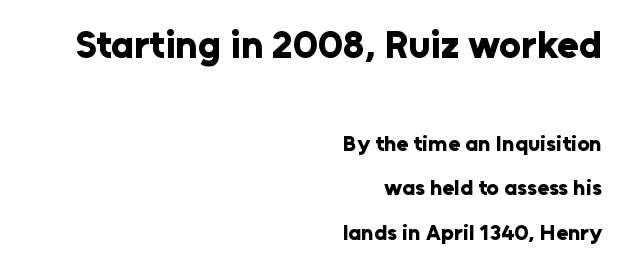
Q: Is the text bold? A: Yes.
Q: Is the text italic (slanted)? A: No, it is upright.
Q: Is the typeface a serif or a sans-serif typeface? A: Sans-serif.
Q: Is the text underlined? A: No.
Q: How is the paragraph aligned? A: Right-aligned.
Q: Is the spacing between letters normal or unusually wide? A: Normal.
Q: Is the spacing between lines tight, normal or loose? A: Loose.
Q: Which block of text is set in a larger size, the first (top) or the second (bottom)? A: The first (top) one.
Q: Width (condensed, normal, or wide)? A: Normal.
Q: Stroke contrast? A: Low.
Q: x-height? A: Medium.
Q: Monospaced? A: No.
